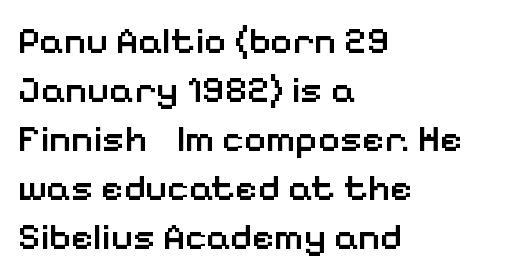
Q: Is the text bold? A: Semi-bold.
Q: Is the text italic (slanted)? A: No, it is upright.
Q: Is the typeface a serif or a sans-serif typeface? A: Sans-serif.
Q: Is the text underlined? A: No.
Q: How is the paragraph aligned? A: Left-aligned.
Q: Is the spacing between letters normal or unusually wide? A: Normal.
Q: Is the spacing between lines tight, normal or loose? A: Normal.
Q: Width (condensed, normal, or wide)? A: Normal.
Q: Stroke contrast? A: Low.
Q: x-height? A: Medium.
Q: Monospaced? A: No.
